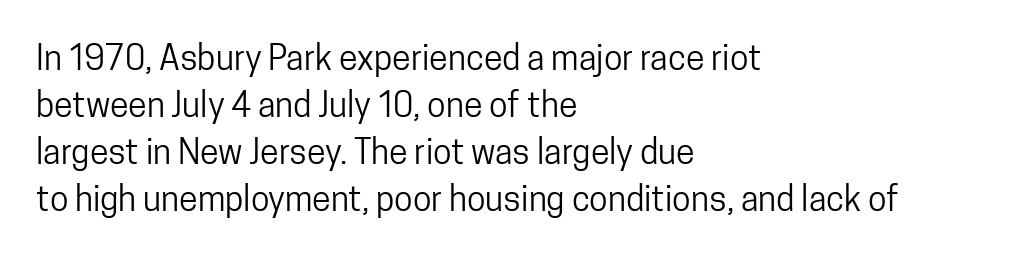
The image shows 34 px regular-weight, condensed sans-serif type, upright; set left-aligned, normal line spacing (1.38x), normal letter spacing, not underlined; low stroke contrast and a medium x-height.
